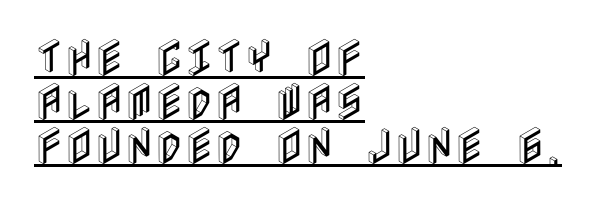
{"italic": "no", "width": "condensed", "x_height": "large", "underline": "yes", "align": "left", "line_spacing": "tight", "line_spacing_ratio": 1.07, "letter_spacing": "normal", "letter_spacing_em": 0.0, "glyph_px": 41}
